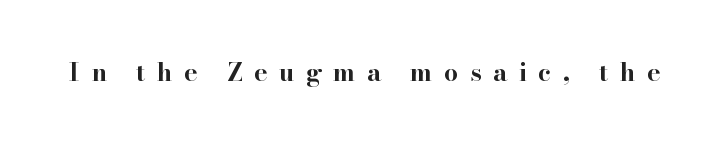
{"italic": "no", "bold": "yes", "underline": "no", "letter_spacing": "wide", "letter_spacing_em": 0.46, "glyph_px": 25}
